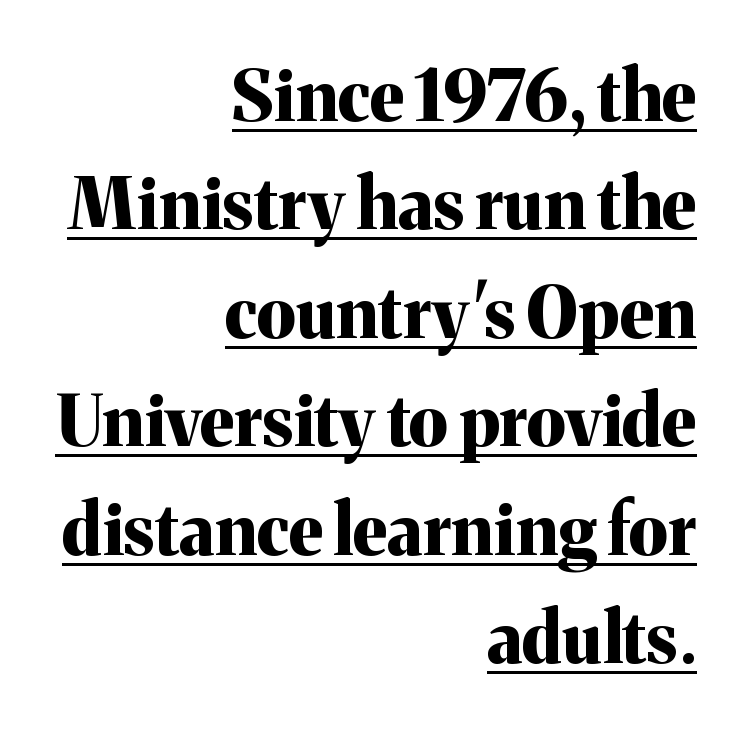
Caption: standard tracking, unaltered. The rendering uses natural spacing where letterforms have individual widths. The sample's only ornament is a line tracing under the words. Old-style or modern, the face here clearly has serifs.
